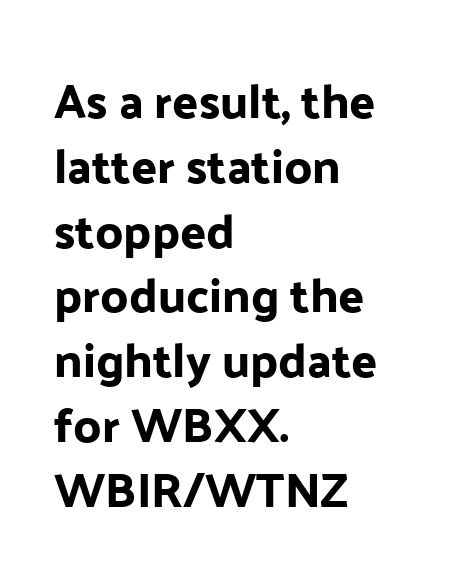
Q: Is the text italic (slanted)? A: No, it is upright.
Q: Is the typeface a serif or a sans-serif typeface? A: Sans-serif.
Q: Is the text underlined? A: No.
Q: How is the paragraph aligned? A: Left-aligned.
Q: Is the spacing between letters normal or unusually wide? A: Normal.
Q: Is the spacing between lines tight, normal or loose? A: Normal.
Q: Width (condensed, normal, or wide)? A: Normal.
Q: Stroke contrast? A: Low.
Q: x-height? A: Medium.
Q: Monospaced? A: No.
